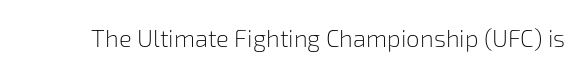
Q: Is the text bold? A: No.
Q: Is the text italic (slanted)? A: No, it is upright.
Q: Is the text underlined? A: No.
Q: Is the spacing between letters normal or unusually wide? A: Normal.
